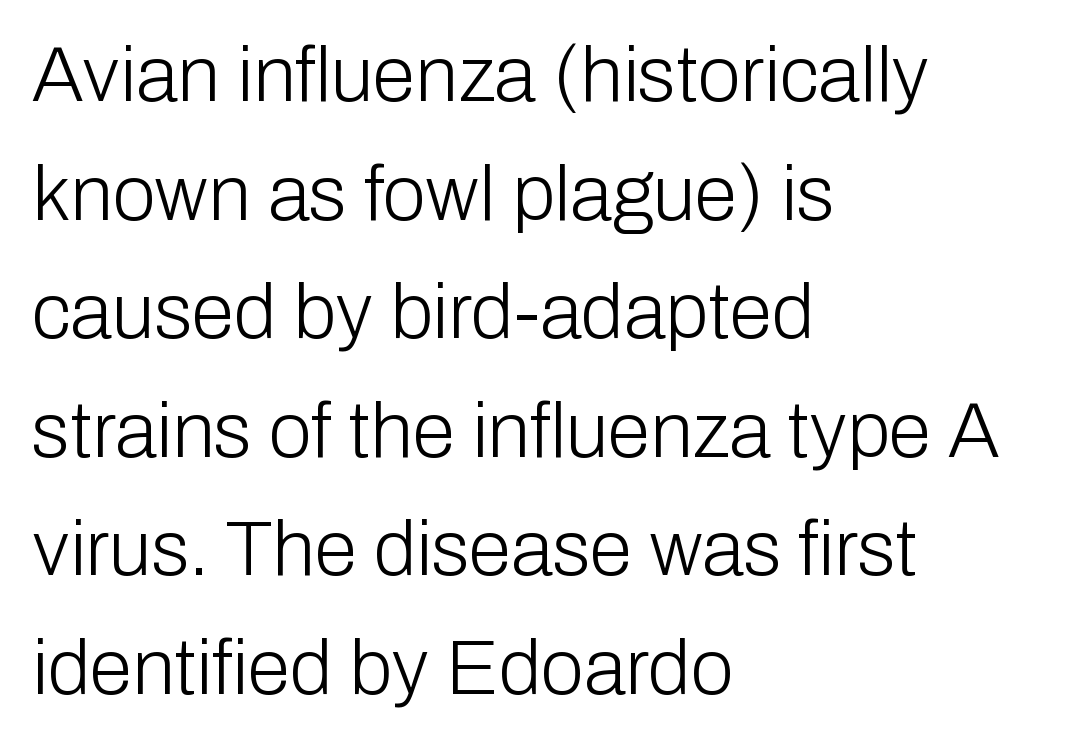
The image shows 78 px light sans-serif type, upright; set left-aligned, normal line spacing (1.52x), normal letter spacing, not underlined; low stroke contrast and a medium x-height.
